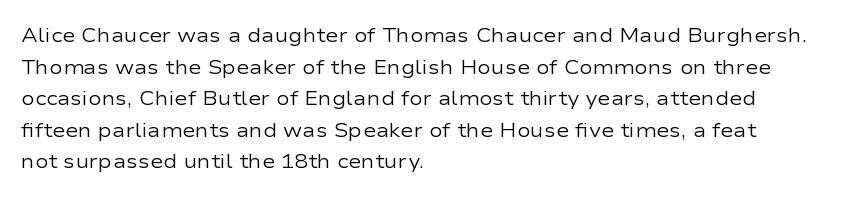
{"italic": "no", "bold": "no", "underline": "no", "align": "left", "line_spacing": "normal", "line_spacing_ratio": 1.58, "letter_spacing": "normal", "letter_spacing_em": 0.0, "glyph_px": 20}
